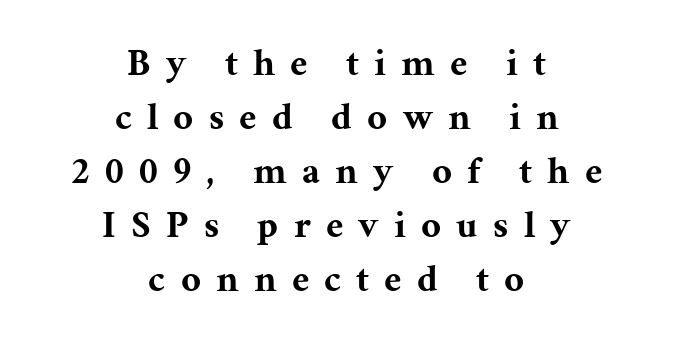
Serifs: yes, visible at the terminals of the letterforms. The passage shown is not underscored anywhere. Layout note: lines centered. A typesetter would call this proportional, since set widths differ per character. The font's upright variant was chosen for this text.
